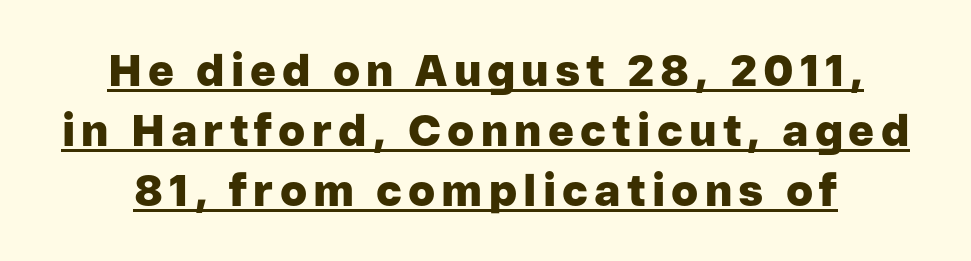
Normally led — the rows are evenly, conventionally spaced. The specimen includes a rule beneath the text block's lines. Caption: bold face, heavy strokes. The face used here is proportionally spaced, like ordinary book or web type.
